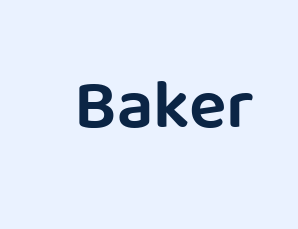
Q: Is the text italic (slanted)? A: No, it is upright.
Q: Is the typeface a serif or a sans-serif typeface? A: Sans-serif.
Q: Is the text underlined? A: No.
Q: Is the spacing between letters normal or unusually wide? A: Normal.
Q: Width (condensed, normal, or wide)? A: Normal.
Q: Stroke contrast? A: Low.
Q: x-height? A: Large.
Q: Monospaced? A: No.
